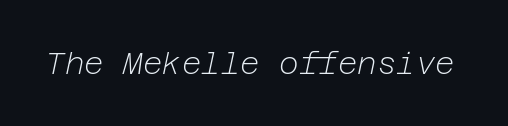
Q: Is the text bold? A: No.
Q: Is the text italic (slanted)? A: Yes, it leans right by about 12 degrees.
Q: Is the text underlined? A: No.
Q: Is the spacing between letters normal or unusually wide? A: Normal.
Q: Width (condensed, normal, or wide)? A: Normal.
Q: Stroke contrast? A: Low.
Q: x-height? A: Medium.
